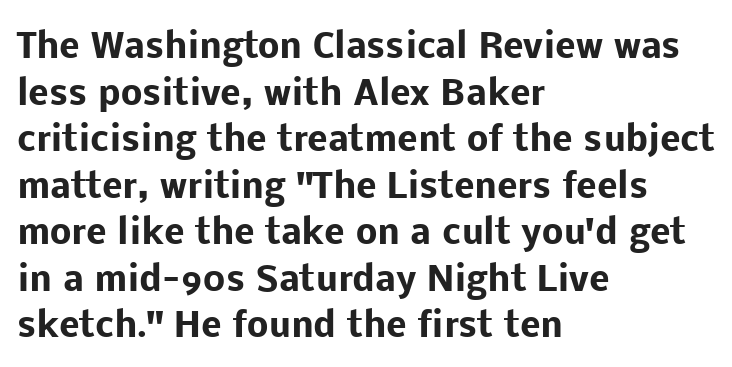
The image shows 34 px heavy sans-serif type, upright; set left-aligned, normal line spacing (1.37x), normal letter spacing, not underlined; low stroke contrast and a medium x-height.
